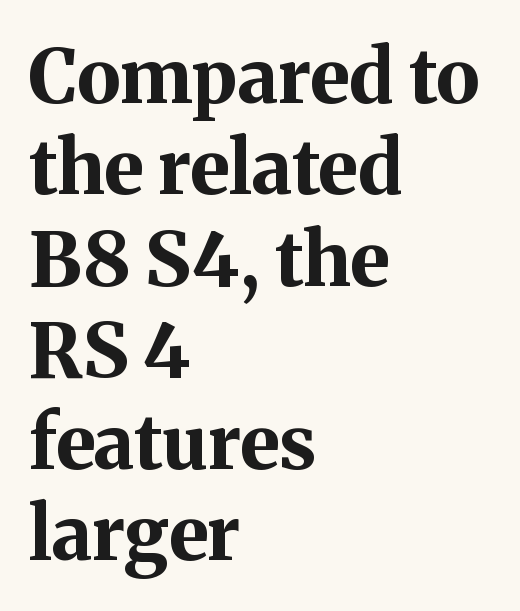
Q: Is the text bold? A: Yes.
Q: Is the text italic (slanted)? A: No, it is upright.
Q: Is the typeface a serif or a sans-serif typeface? A: Serif.
Q: Is the text underlined? A: No.
Q: How is the paragraph aligned? A: Left-aligned.
Q: Is the spacing between letters normal or unusually wide? A: Normal.
Q: Width (condensed, normal, or wide)? A: Normal.
Q: Stroke contrast? A: Medium.
Q: x-height? A: Medium.
Q: Monospaced? A: No.
